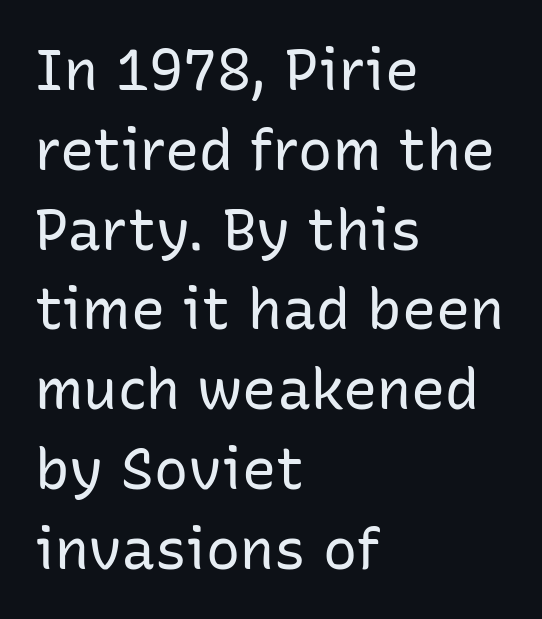
The image shows 57 px regular-weight sans-serif type, upright; set left-aligned, normal line spacing (1.4x), normal letter spacing, not underlined; low stroke contrast and a medium x-height.
